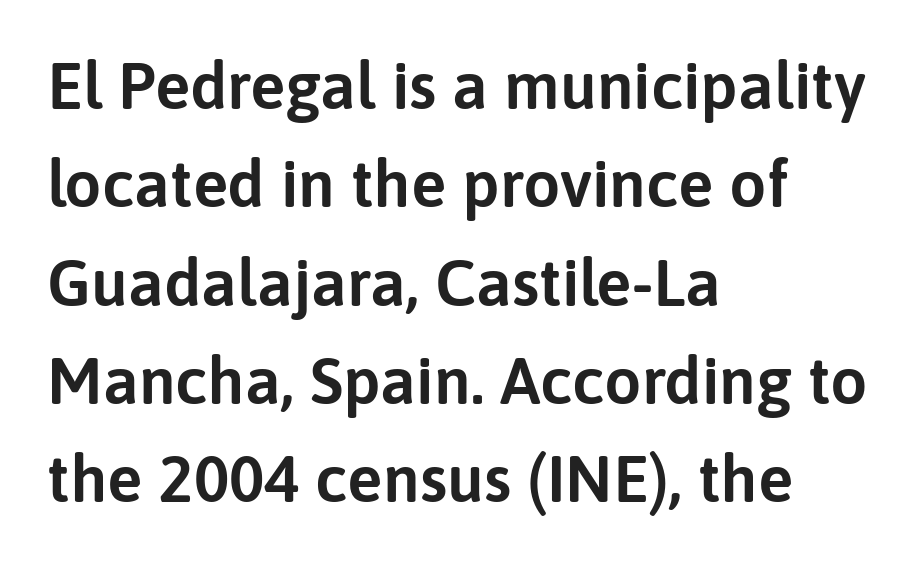
Q: Is the text italic (slanted)? A: No, it is upright.
Q: Is the typeface a serif or a sans-serif typeface? A: Sans-serif.
Q: Is the text underlined? A: No.
Q: How is the paragraph aligned? A: Left-aligned.
Q: Is the spacing between letters normal or unusually wide? A: Normal.
Q: Is the spacing between lines tight, normal or loose? A: Normal.
Q: Width (condensed, normal, or wide)? A: Normal.
Q: Stroke contrast? A: Low.
Q: x-height? A: Medium.
Q: Monospaced? A: No.
